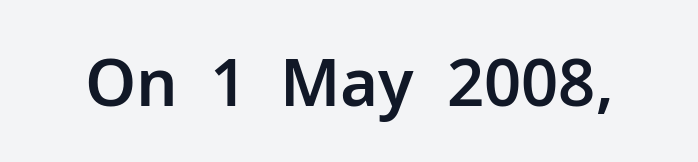
{"serif": "no", "italic": "no", "width": "normal", "stroke_contrast": "low", "x_height": "medium", "monospaced": "no", "underline": "no", "letter_spacing": "normal", "letter_spacing_em": 0.0, "glyph_px": 65}
